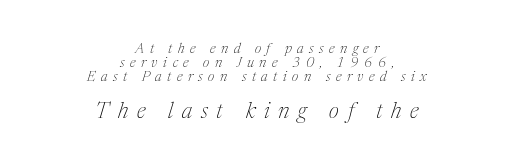
The typesetter chose a symmetrical, centered arrangement here. Note: smaller setting up top, larger setting below. An italicized treatment has been applied to the whole sample. Inter-character spacing is expanded well beyond the font's built-in metrics. How would I describe the line gaps? Narrow and economical.
